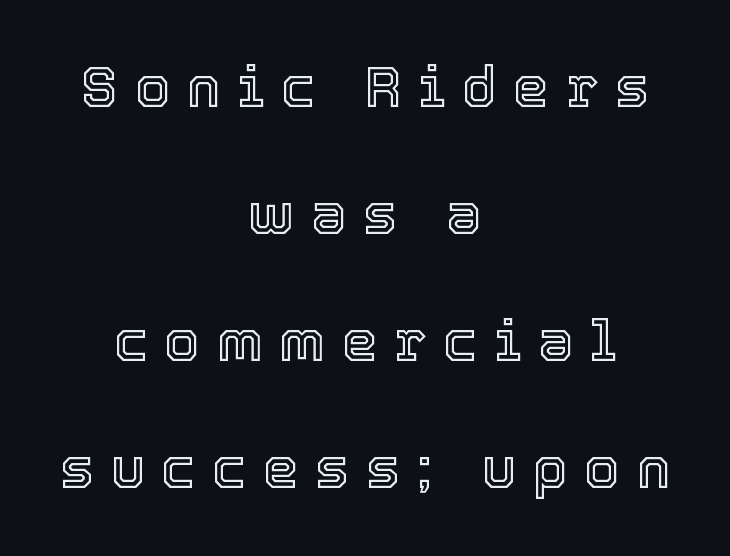
{"italic": "no", "width": "normal", "x_height": "medium", "monospaced": "no", "underline": "no", "align": "center", "line_spacing": "loose", "line_spacing_ratio": 2.23, "letter_spacing": "wide", "letter_spacing_em": 0.29, "glyph_px": 57}
